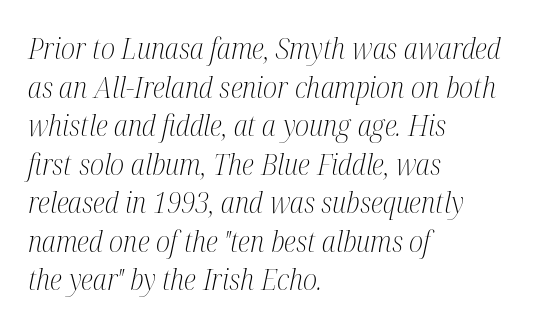
The space beneath each line is pristine and unruled. Yep, those are serifs on the letters. In terms of letterspacing, this is plain default setting. Reading down the block, your eye returns to a fixed left position each line. Here the designer chose a conventional face with non-uniform glyph widths.
